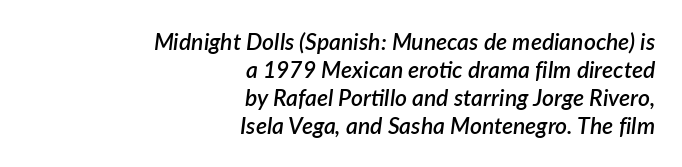
Right-aligned paragraph, ragged on the left. Check the space under the baseline: it is left empty. Students, note that the glyphs here touch the page at normal intervals. The axis of the letterforms is tilted away from vertical. Each glyph is drawn with semibold strokes, heavier than normal yet not fully bold.
